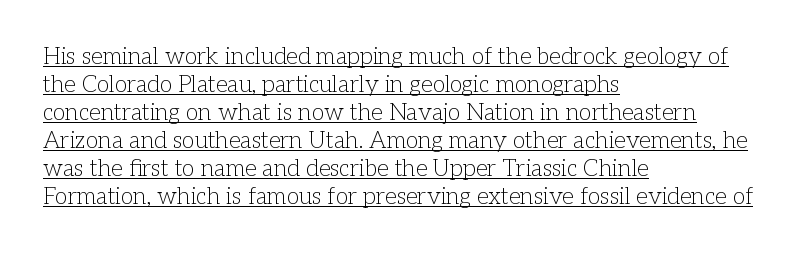
Q: Is the text bold? A: No.
Q: Is the text italic (slanted)? A: No, it is upright.
Q: Is the text underlined? A: Yes.
Q: How is the paragraph aligned? A: Left-aligned.
Q: Is the spacing between letters normal or unusually wide? A: Normal.
